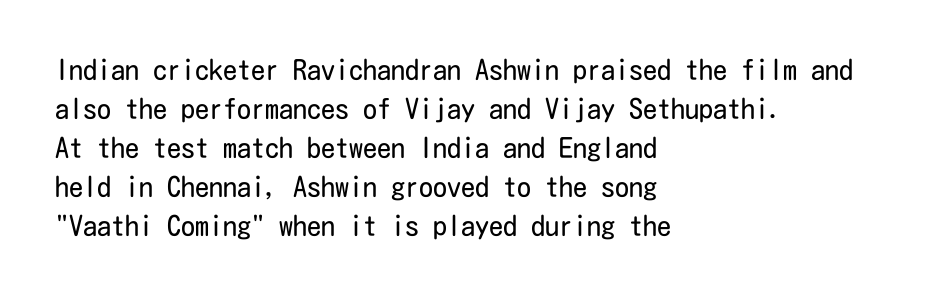
{"serif": "no", "italic": "no", "bold": "no", "weight": "regular", "width": "condensed", "stroke_contrast": "low", "x_height": "medium", "underline": "no", "align": "left", "line_spacing": "normal", "line_spacing_ratio": 1.39, "letter_spacing": "normal", "letter_spacing_em": 0.0, "glyph_px": 28}
